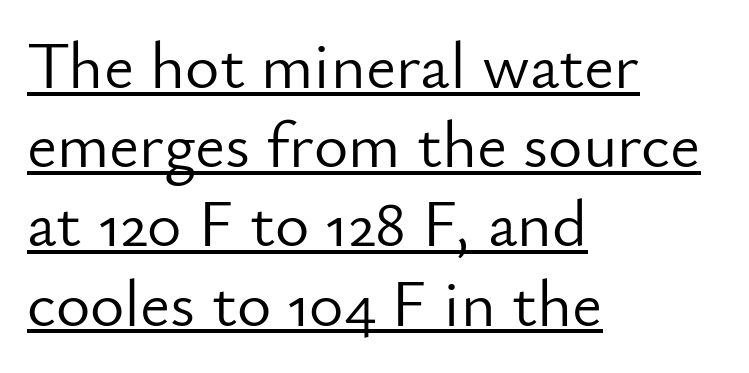
{"serif": "no", "italic": "no", "bold": "no", "weight": "light", "width": "normal", "stroke_contrast": "low", "x_height": "small", "monospaced": "no", "underline": "yes", "align": "left", "line_spacing_ratio": 1.2, "letter_spacing": "normal", "letter_spacing_em": 0.0, "glyph_px": 66}
